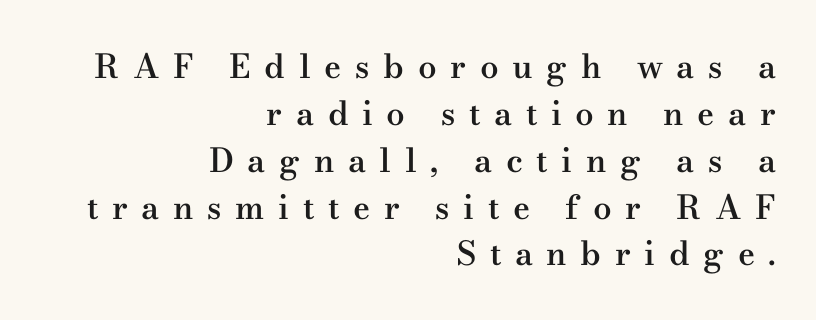
Tall strokes in this sample are plumb rather than angled. Casual observation: everything's shoved over to the right. Glance below the letters and you will spot only blank space. Evenly set lines give the paragraph a standard silhouette.
